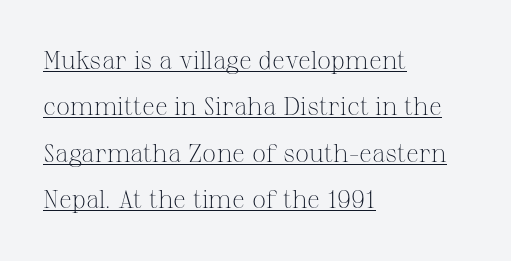
Q: Is the text bold? A: No.
Q: Is the text italic (slanted)? A: No, it is upright.
Q: Is the text underlined? A: Yes.
Q: How is the paragraph aligned? A: Left-aligned.
Q: Is the spacing between letters normal or unusually wide? A: Normal.
